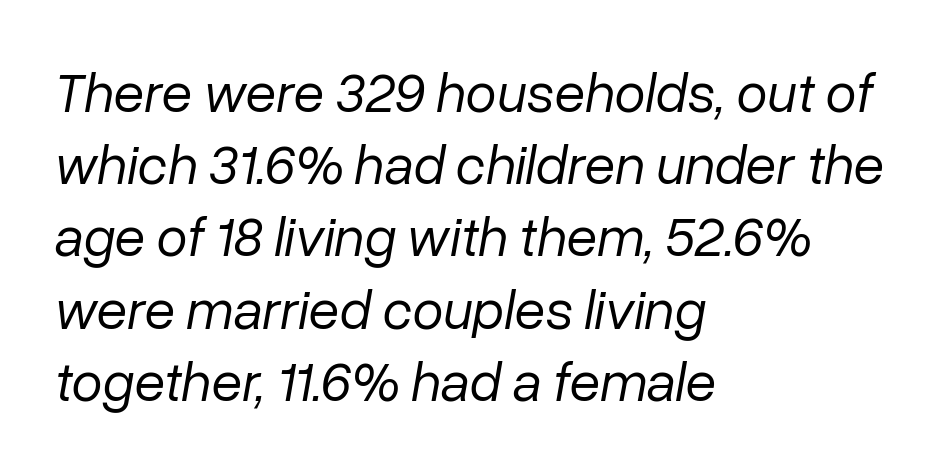
{"italic": "yes", "lean": "right", "slant_degrees": 10, "bold": "no", "weight": "regular", "width": "normal", "stroke_contrast": "low", "x_height": "medium", "monospaced": "no", "underline": "no", "align": "left", "line_spacing": "normal", "line_spacing_ratio": 1.29, "letter_spacing": "normal", "letter_spacing_em": 0.0, "glyph_px": 56}
